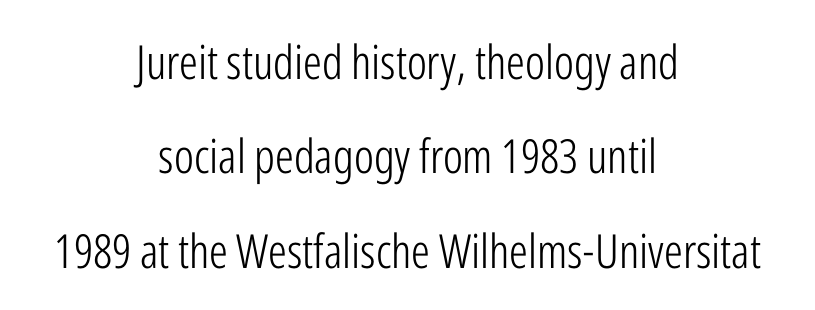
Q: Is the text bold? A: No.
Q: Is the text italic (slanted)? A: No, it is upright.
Q: Is the typeface a serif or a sans-serif typeface? A: Sans-serif.
Q: Is the text underlined? A: No.
Q: How is the paragraph aligned? A: Centered.
Q: Is the spacing between letters normal or unusually wide? A: Normal.
Q: Is the spacing between lines tight, normal or loose? A: Loose.
Q: Width (condensed, normal, or wide)? A: Condensed.
Q: Stroke contrast? A: Low.
Q: x-height? A: Medium.
Q: Monospaced? A: No.
